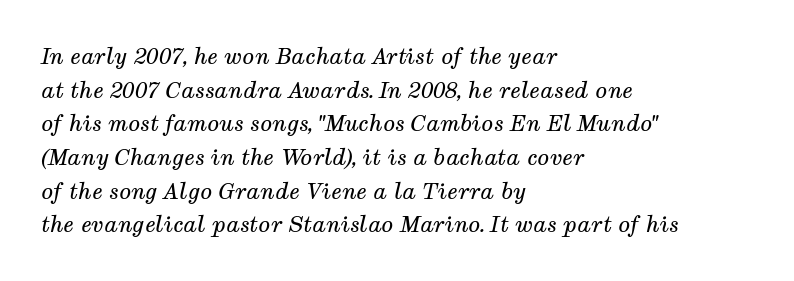
The image shows 22 px text type, italic (leaning right); set left-aligned, normal line spacing (1.53x), normal letter spacing, not underlined.
